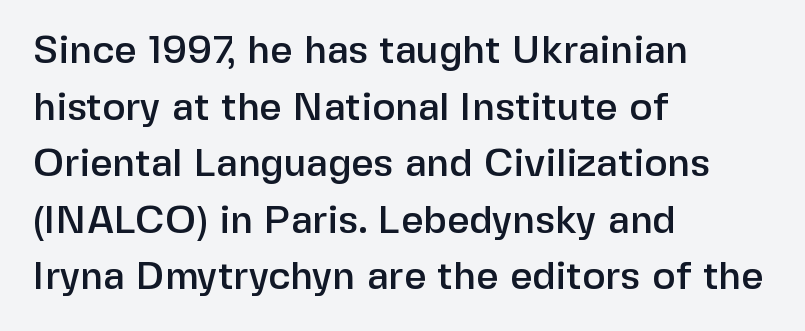
The image shows 39 px sans-serif type, upright; set left-aligned, normal line spacing (1.45x), normal letter spacing, not underlined; low stroke contrast and a medium x-height.
